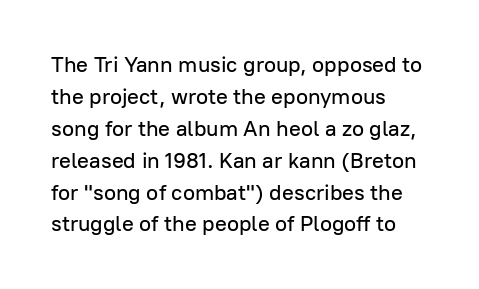
The image shows 22 px text type, upright; set left-aligned, normal line spacing (1.45x), normal letter spacing, not underlined.
